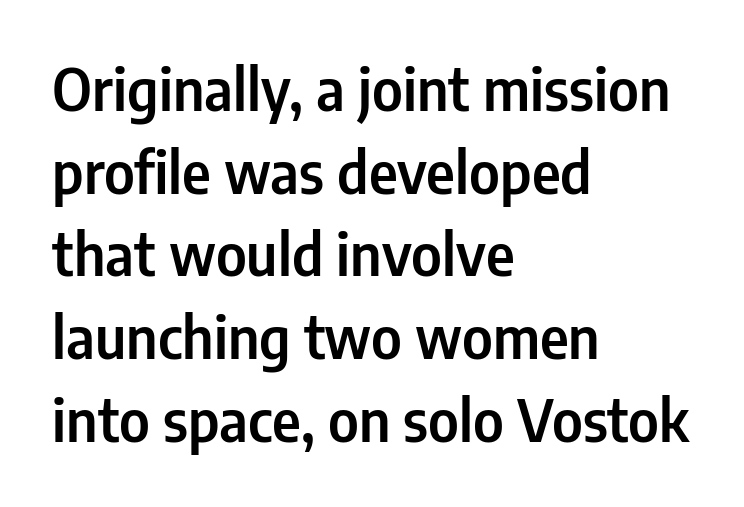
{"serif": "no", "italic": "no", "width": "condensed", "stroke_contrast": "low", "x_height": "medium", "monospaced": "no", "underline": "no", "align": "left", "line_spacing": "normal", "line_spacing_ratio": 1.45, "letter_spacing": "normal", "letter_spacing_em": 0.0, "glyph_px": 57}
